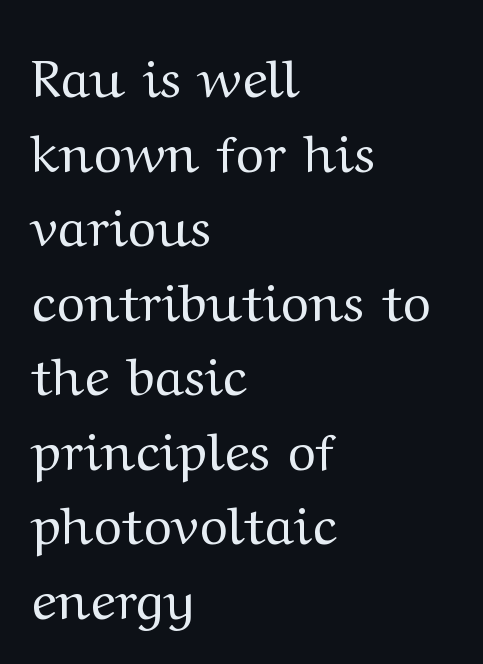
Q: Is the text bold? A: No.
Q: Is the text italic (slanted)? A: No, it is upright.
Q: Is the typeface a serif or a sans-serif typeface? A: Serif.
Q: Is the text underlined? A: No.
Q: How is the paragraph aligned? A: Left-aligned.
Q: Is the spacing between letters normal or unusually wide? A: Normal.
Q: Is the spacing between lines tight, normal or loose? A: Normal.
Q: Width (condensed, normal, or wide)? A: Wide.
Q: Stroke contrast? A: Medium.
Q: x-height? A: Medium.
Q: Monospaced? A: No.
